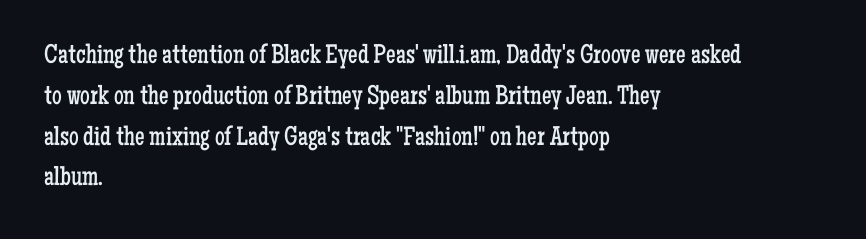
{"italic": "no", "bold": "no", "underline": "no", "align": "left", "line_spacing": "normal", "line_spacing_ratio": 1.51, "letter_spacing": "normal", "letter_spacing_em": 0.0, "glyph_px": 27}
